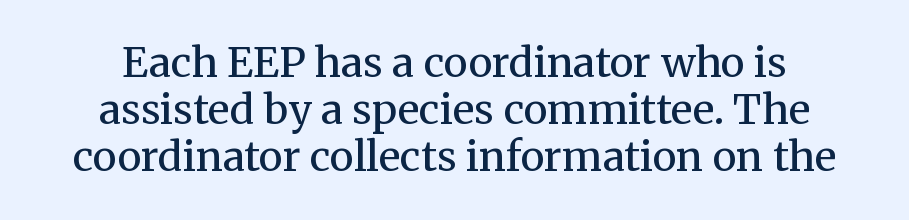
{"serif": "yes", "italic": "no", "bold": "no", "weight": "regular", "width": "normal", "stroke_contrast": "medium", "x_height": "medium", "monospaced": "no", "underline": "no", "align": "center", "line_spacing": "tight", "line_spacing_ratio": 1.15, "letter_spacing": "normal", "letter_spacing_em": 0.0, "glyph_px": 41}
